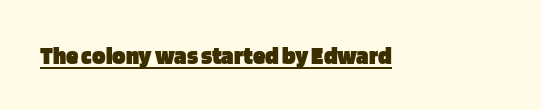
{"italic": "no", "bold": "yes", "underline": "yes", "letter_spacing": "normal", "letter_spacing_em": 0.0, "glyph_px": 25}
